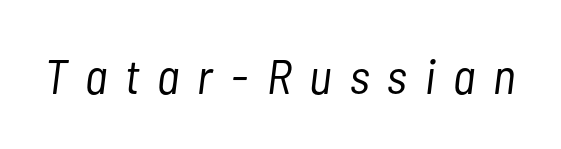
{"italic": "yes", "lean": "right", "slant_degrees": 7, "bold": "no", "weight": "light", "width": "condensed", "stroke_contrast": "low", "x_height": "medium", "monospaced": "no", "underline": "no", "letter_spacing": "wide", "letter_spacing_em": 0.37, "glyph_px": 49}
